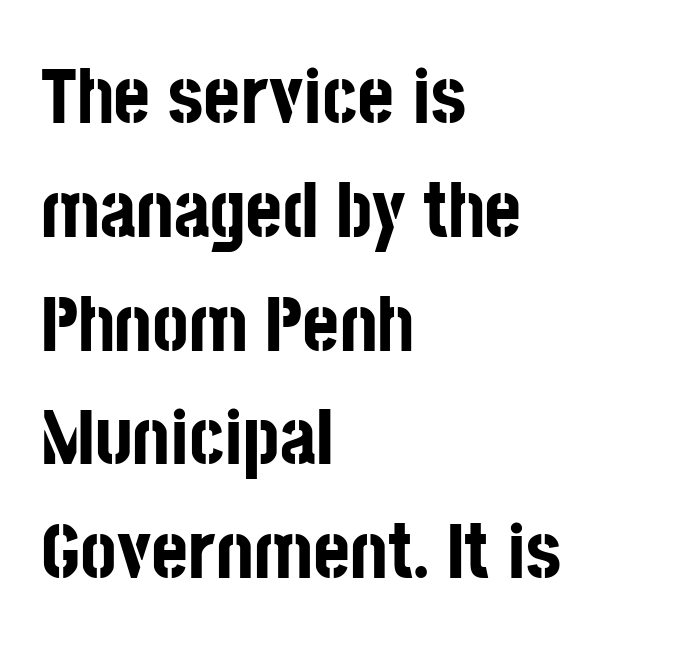
Q: Is the text bold? A: Yes.
Q: Is the text italic (slanted)? A: No, it is upright.
Q: Is the typeface a serif or a sans-serif typeface? A: Sans-serif.
Q: Is the text underlined? A: No.
Q: How is the paragraph aligned? A: Left-aligned.
Q: Is the spacing between letters normal or unusually wide? A: Normal.
Q: Is the spacing between lines tight, normal or loose? A: Normal.
Q: Width (condensed, normal, or wide)? A: Condensed.
Q: Stroke contrast? A: Low.
Q: x-height? A: Large.
Q: Monospaced? A: No.
